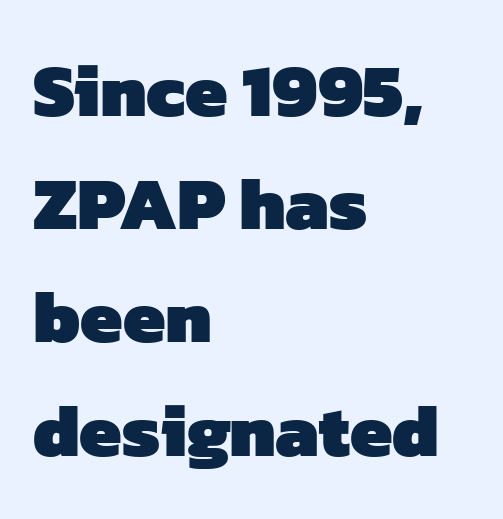
{"serif": "no", "bold": "yes", "weight": "heavy", "width": "normal", "stroke_contrast": "low", "x_height": "medium", "monospaced": "no", "underline": "no", "align": "left", "line_spacing": "normal", "line_spacing_ratio": 1.51, "letter_spacing": "normal", "letter_spacing_em": 0.0, "glyph_px": 75}
